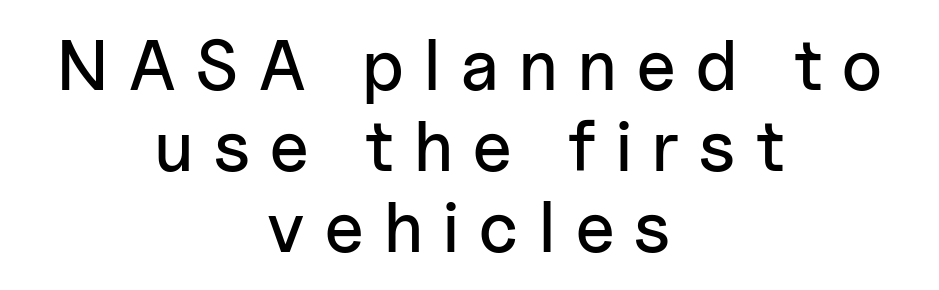
Q: Is the text italic (slanted)? A: No, it is upright.
Q: Is the typeface a serif or a sans-serif typeface? A: Sans-serif.
Q: Is the text underlined? A: No.
Q: How is the paragraph aligned? A: Centered.
Q: Is the spacing between letters normal or unusually wide? A: Unusually wide.
Q: Is the spacing between lines tight, normal or loose? A: Tight.
Q: Width (condensed, normal, or wide)? A: Normal.
Q: Stroke contrast? A: Low.
Q: x-height? A: Medium.
Q: Monospaced? A: No.
